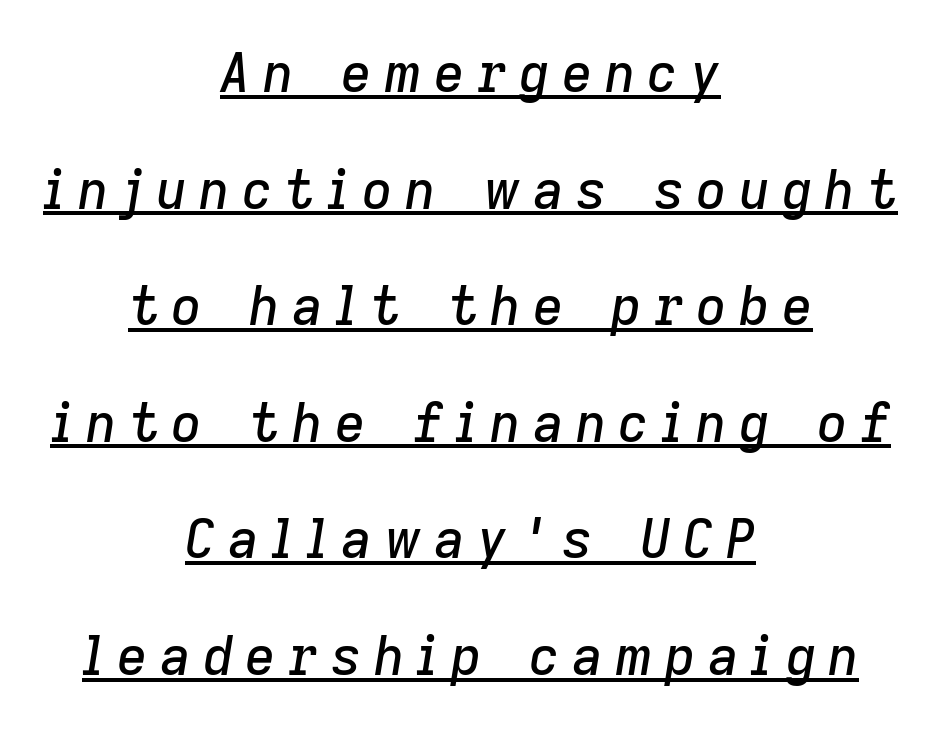
The image shows 53 px text type, italic (leaning right); set centered, loose line spacing (2.2x), unusually wide letter spacing (+0.23 em), underlined; low stroke contrast and a medium x-height.
